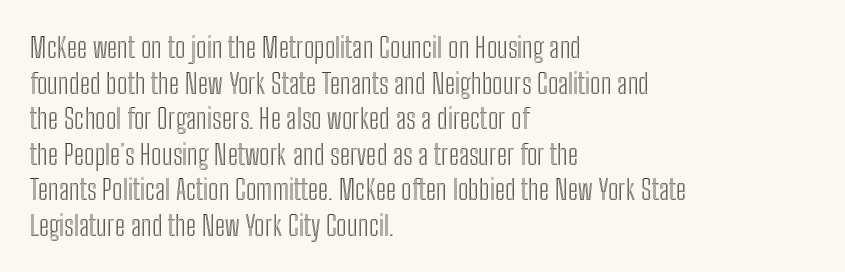
Q: Is the text italic (slanted)? A: No, it is upright.
Q: Is the text underlined? A: No.
Q: How is the paragraph aligned? A: Left-aligned.
Q: Is the spacing between letters normal or unusually wide? A: Normal.
Q: Is the spacing between lines tight, normal or loose? A: Normal.
Q: Width (condensed, normal, or wide)? A: Condensed.
Q: x-height? A: Medium.
Q: Monospaced? A: No.
